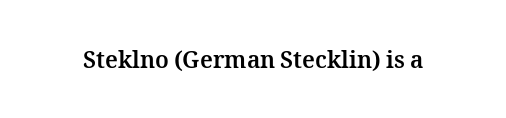
The image shows 23 px bold type, upright; set normal letter spacing, not underlined.
